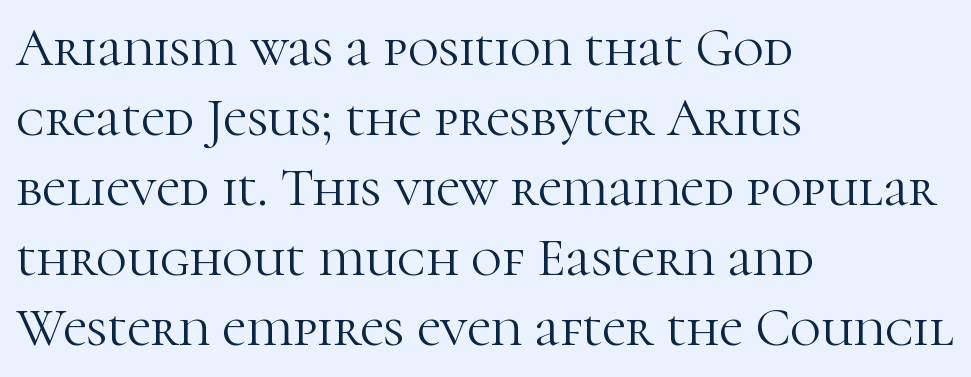
{"serif": "yes", "italic": "no", "bold": "no", "weight": "light", "width": "normal", "stroke_contrast": "high", "x_height": "medium", "monospaced": "no", "underline": "no", "align": "left", "line_spacing": "normal", "line_spacing_ratio": 1.32, "letter_spacing": "normal", "letter_spacing_em": 0.0, "glyph_px": 53}
